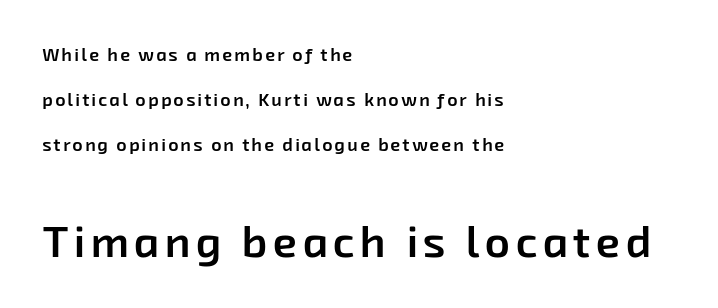
Stroke thickness is moderately raised; the sample reads as semibold. In terms of letterform style, serifs are entirely absent. A bare baseline throughout the passage. The vertical gap from one line to the next is large. Note: smaller setting up top, larger setting below. Every row of glyphs begins at an identical x-position on the left.
